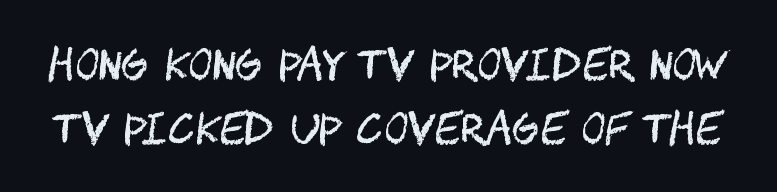
Nope, no serifs anywhere on these letters. Does the leading feel generous? No, just average. Do the letters lean? They stand straight. Tracking here is standard; glyphs follow each other at the usual distance. Plain, unruled lines of type. This is not heavy type; no bold has been used.
